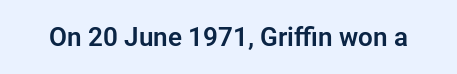
Q: Is the text italic (slanted)? A: No, it is upright.
Q: Is the text underlined? A: No.
Q: Is the spacing between letters normal or unusually wide? A: Normal.
